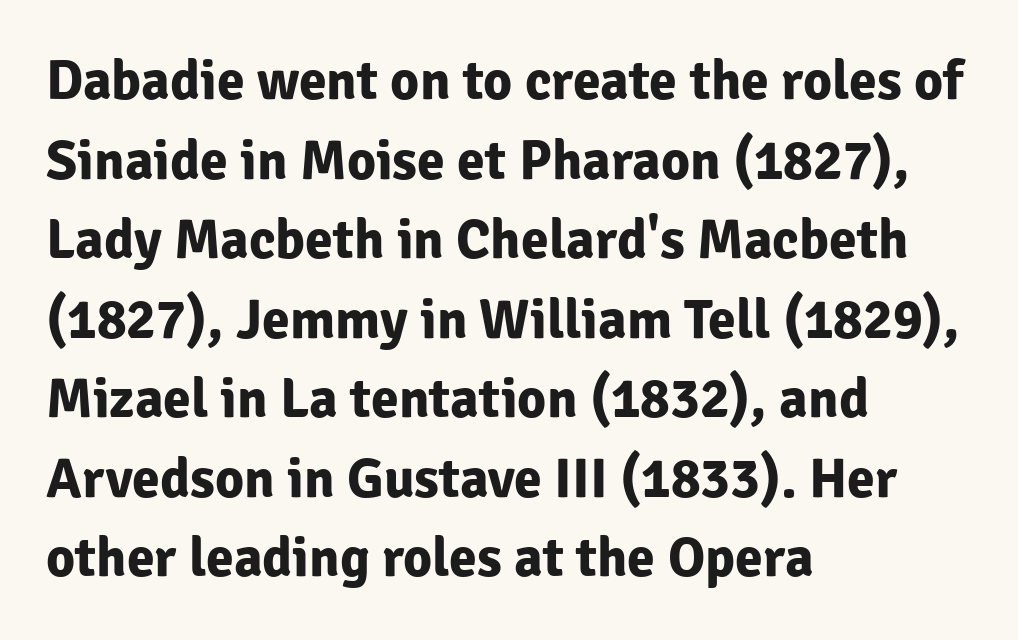
The rendering keeps characters at their native spacing. The type sits square on the baseline with zero lean. In terms of weight, the rendering is a true, heavy bold. Descender tails drop into unmarked territory. The passage is arranged the way most books set body copy — flush left. A typesetter would label this face a sans.
